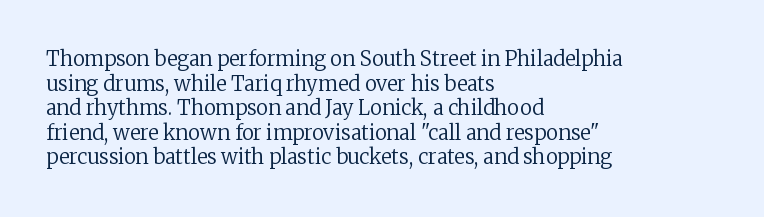
The image shows 20 px text type, upright; set left-aligned, line spacing 1.23x, normal letter spacing, not underlined.
